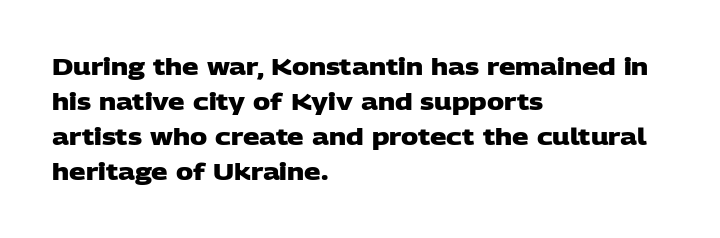
{"bold": "yes", "underline": "no", "align": "left", "line_spacing": "normal", "line_spacing_ratio": 1.52, "letter_spacing": "normal", "letter_spacing_em": 0.0, "glyph_px": 23}
